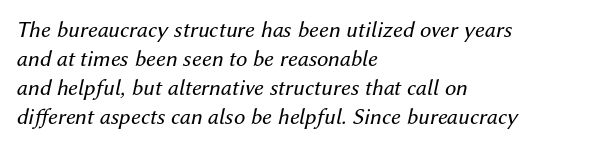
{"italic": "yes", "lean": "right", "slant_degrees": 12, "bold": "no", "underline": "no", "align": "left", "line_spacing": "normal", "line_spacing_ratio": 1.26, "letter_spacing": "normal", "letter_spacing_em": 0.0, "glyph_px": 23}
